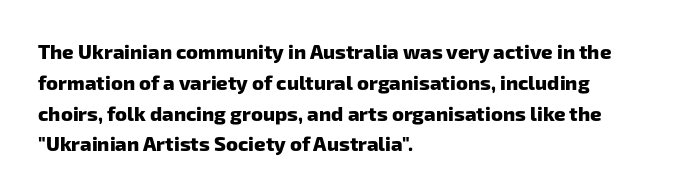
If you drew a ruler down the left edge, every line would touch it. Honestly, the letter spacing is just normal — you wouldn't notice it. These lines sit exactly where default settings would place them. Descenders hang freely into open space. Bold? Absolutely — the strokes are thick and heavy.
